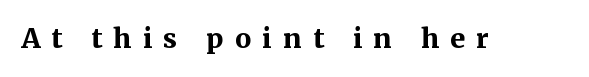
Q: Is the text bold? A: Yes.
Q: Is the text italic (slanted)? A: No, it is upright.
Q: Is the text underlined? A: No.
Q: Is the spacing between letters normal or unusually wide? A: Unusually wide.
